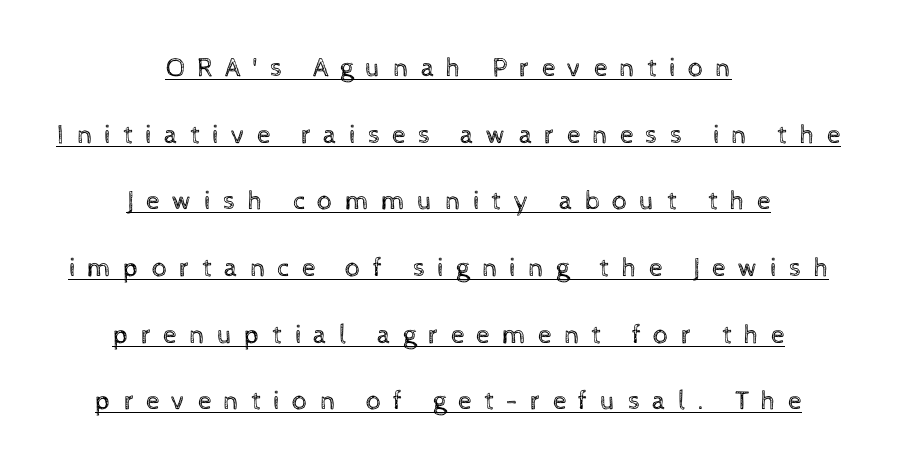
Q: Is the text bold? A: No.
Q: Is the text italic (slanted)? A: No, it is upright.
Q: Is the text underlined? A: Yes.
Q: How is the paragraph aligned? A: Centered.
Q: Is the spacing between letters normal or unusually wide? A: Unusually wide.
Q: Is the spacing between lines tight, normal or loose? A: Loose.
